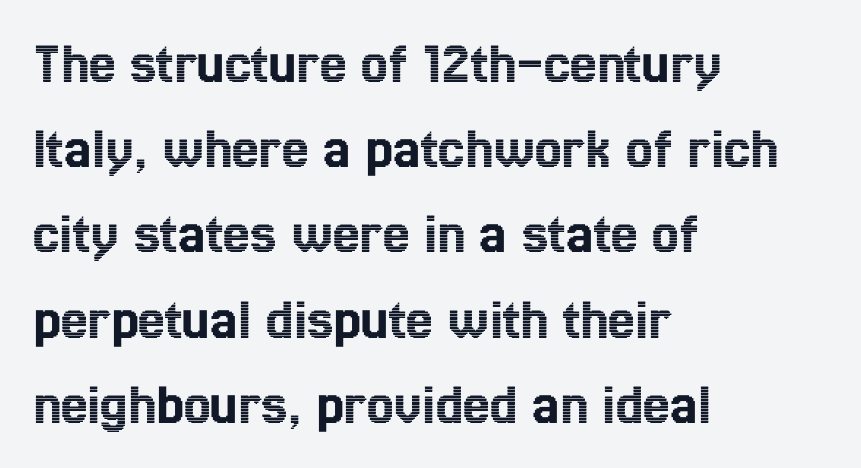
{"italic": "no", "width": "condensed", "x_height": "medium", "monospaced": "no", "underline": "no", "align": "left", "line_spacing": "normal", "line_spacing_ratio": 1.42, "letter_spacing": "normal", "letter_spacing_em": 0.0, "glyph_px": 60}
